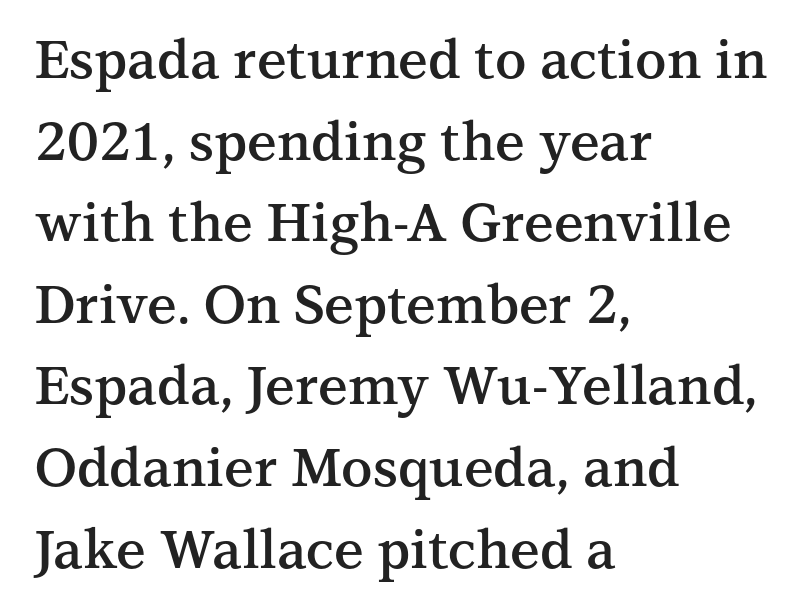
The image shows 53 px semibold serif type, upright; set left-aligned, normal line spacing (1.54x), normal letter spacing, not underlined; medium stroke contrast and a medium x-height.
